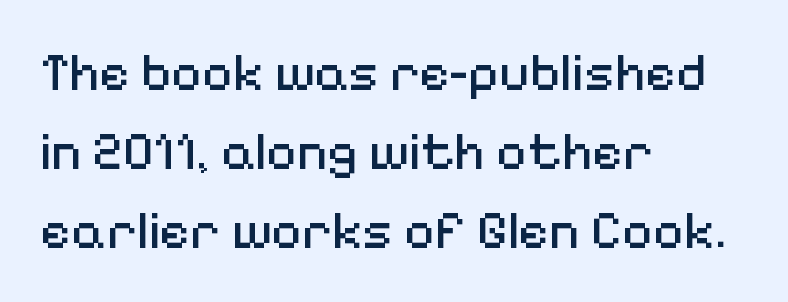
The image shows 53 px regular-weight sans-serif type, upright; set left-aligned, normal line spacing (1.49x), normal letter spacing, not underlined; medium stroke contrast and a medium x-height.
